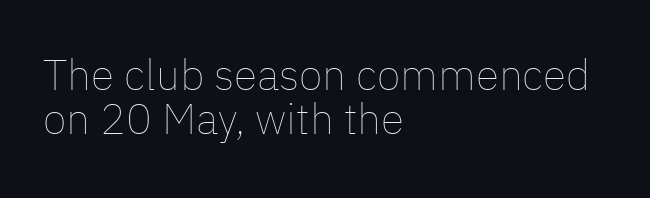
Q: Is the text bold? A: No.
Q: Is the text italic (slanted)? A: No, it is upright.
Q: Is the text underlined? A: No.
Q: How is the paragraph aligned? A: Left-aligned.
Q: Is the spacing between letters normal or unusually wide? A: Normal.
Q: Is the spacing between lines tight, normal or loose? A: Tight.
Q: Width (condensed, normal, or wide)? A: Normal.
Q: Stroke contrast? A: Low.
Q: x-height? A: Medium.
Q: Monospaced? A: No.
